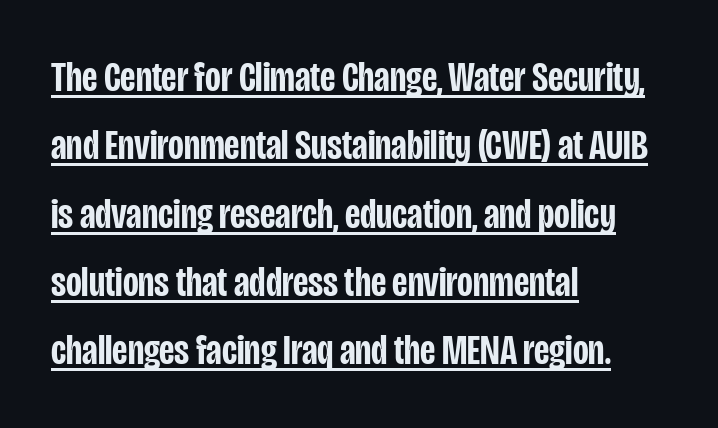
{"serif": "no", "italic": "no", "bold": "semi", "weight": "semibold", "width": "condensed", "stroke_contrast": "low", "x_height": "large", "monospaced": "no", "underline": "yes", "align": "left", "line_spacing": "normal", "line_spacing_ratio": 1.59, "letter_spacing": "normal", "letter_spacing_em": 0.0, "glyph_px": 43}
